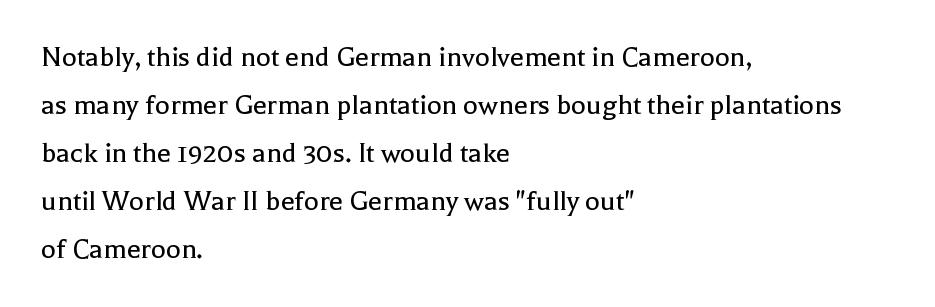
Q: Is the text bold? A: No.
Q: Is the text italic (slanted)? A: No, it is upright.
Q: Is the typeface a serif or a sans-serif typeface? A: Serif.
Q: Is the text underlined? A: No.
Q: How is the paragraph aligned? A: Left-aligned.
Q: Is the spacing between letters normal or unusually wide? A: Normal.
Q: Is the spacing between lines tight, normal or loose? A: Normal.
Q: Width (condensed, normal, or wide)? A: Normal.
Q: x-height? A: Medium.
Q: Monospaced? A: No.
